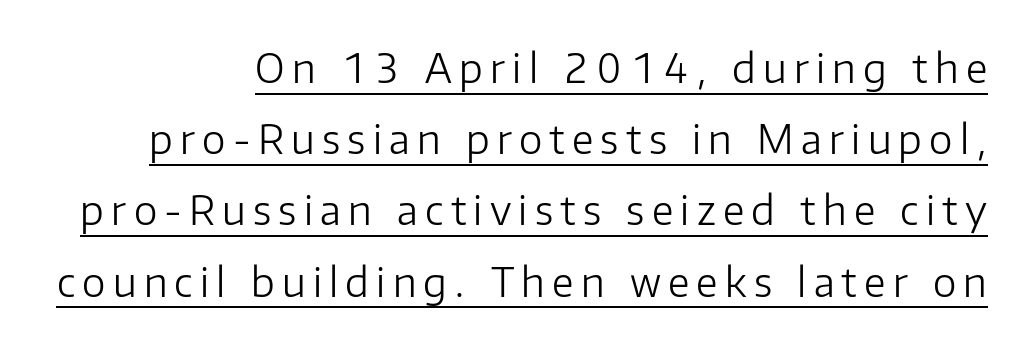
The weight tops out at a normal text grade. Tall strokes in this sample are plumb rather than angled. The compositor pushed each line to the right boundary. Quick note: underline on.
